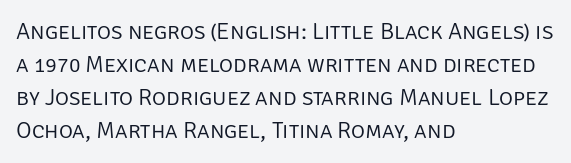
The image shows 24 px text type, upright; set left-aligned, normal line spacing (1.38x), normal letter spacing, not underlined.
